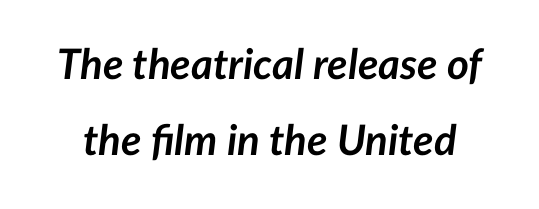
Q: Is the text bold? A: Yes.
Q: Is the text italic (slanted)? A: Yes, it leans right by about 7 degrees.
Q: Is the text underlined? A: No.
Q: Is the spacing between letters normal or unusually wide? A: Normal.
Q: Width (condensed, normal, or wide)? A: Normal.
Q: Stroke contrast? A: Low.
Q: x-height? A: Medium.
Q: Monospaced? A: No.
